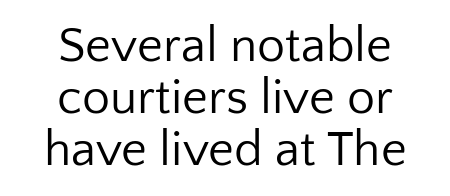
Q: Is the text bold? A: No.
Q: Is the text italic (slanted)? A: No, it is upright.
Q: Is the typeface a serif or a sans-serif typeface? A: Sans-serif.
Q: Is the text underlined? A: No.
Q: How is the paragraph aligned? A: Centered.
Q: Is the spacing between letters normal or unusually wide? A: Normal.
Q: Is the spacing between lines tight, normal or loose? A: Tight.
Q: Width (condensed, normal, or wide)? A: Normal.
Q: Stroke contrast? A: Low.
Q: x-height? A: Medium.
Q: Monospaced? A: No.
